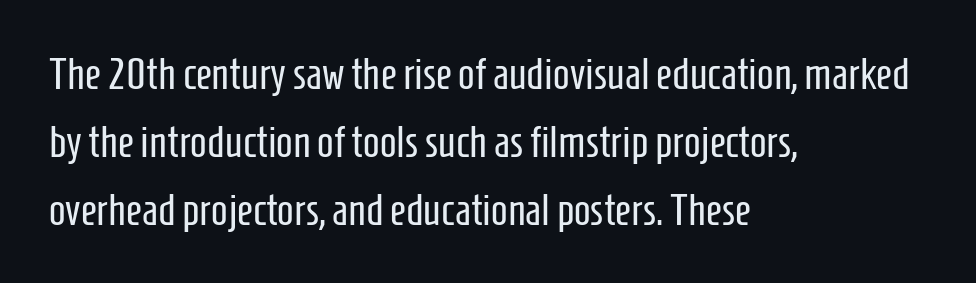
{"serif": "no", "italic": "no", "bold": "no", "weight": "regular", "width": "condensed", "stroke_contrast": "low", "x_height": "medium", "monospaced": "no", "underline": "no", "align": "left", "line_spacing": "normal", "line_spacing_ratio": 1.54, "letter_spacing": "normal", "letter_spacing_em": 0.0, "glyph_px": 44}
